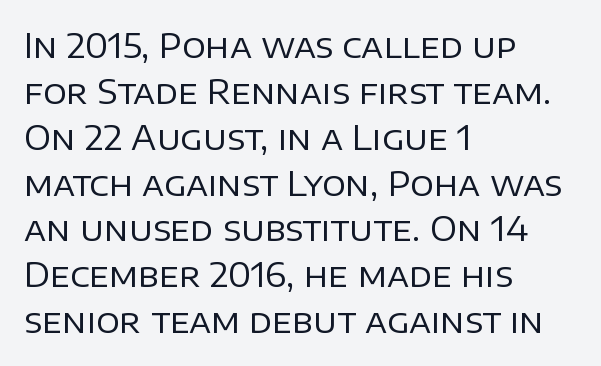
The image shows 33 px regular-weight sans-serif type, upright; set left-aligned, normal line spacing (1.39x), normal letter spacing, not underlined; low stroke contrast and a large x-height.
